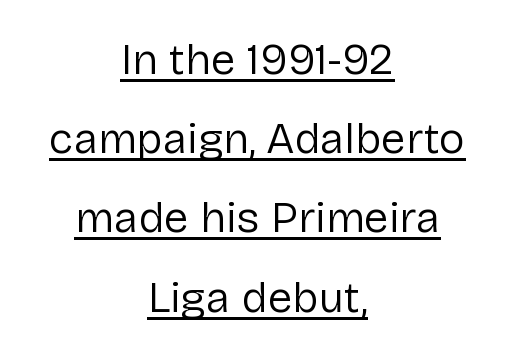
The image shows 44 px regular-weight sans-serif type, upright; set centered, line spacing 1.8x, normal letter spacing, underlined; low stroke contrast and a medium x-height.
